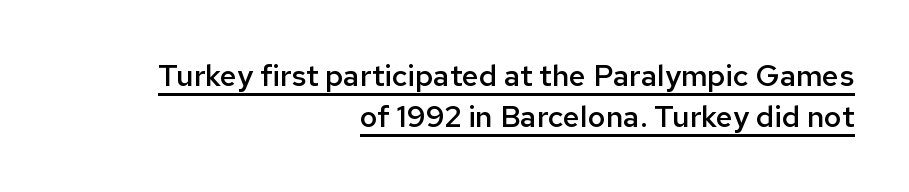
{"serif": "no", "italic": "no", "bold": "semi", "weight": "semibold", "width": "normal", "stroke_contrast": "low", "x_height": "medium", "monospaced": "no", "underline": "yes", "align": "right", "line_spacing": "normal", "line_spacing_ratio": 1.36, "letter_spacing": "normal", "letter_spacing_em": 0.0, "glyph_px": 30}
